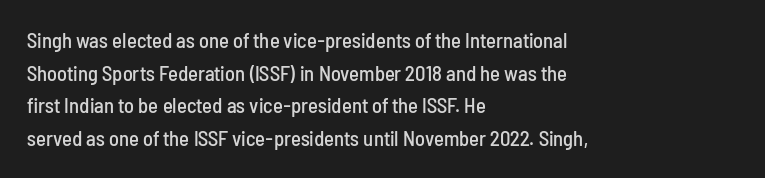
{"italic": "no", "underline": "no", "align": "left", "line_spacing": "normal", "line_spacing_ratio": 1.55, "letter_spacing": "normal", "letter_spacing_em": 0.0, "glyph_px": 21}
